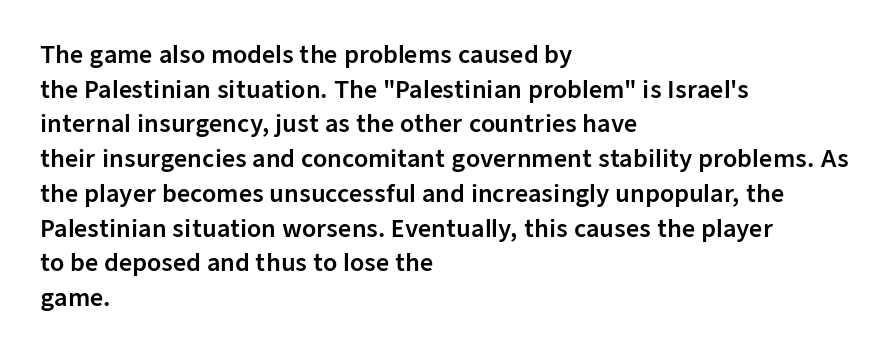
Q: Is the text italic (slanted)? A: No, it is upright.
Q: Is the text underlined? A: No.
Q: How is the paragraph aligned? A: Left-aligned.
Q: Is the spacing between letters normal or unusually wide? A: Normal.
Q: Is the spacing between lines tight, normal or loose? A: Normal.
